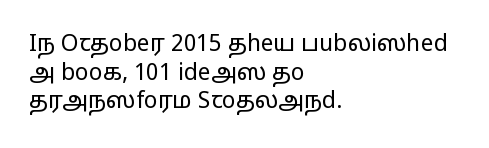
Beneath every word, the page is bare. On a weight scale, this lands at 450 or below. Look at the tracking — it's just the regular setting, nothing added. The typesetter chose a ragged-right arrangement here. Upright lettering throughout.
